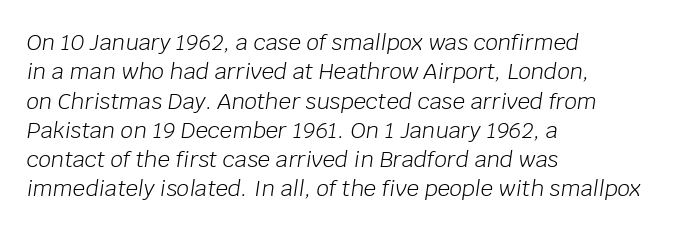
The type is set solid horizontally, with unmodified tracking. Is there much room between lines? A standard amount, neither cramped nor airy. The characters are drawn with everyday or finer stroke widths. Emphasis-style slanted type is in use. Beneath every word, the page is bare. The passage is arranged the way most books set body copy — flush left.
